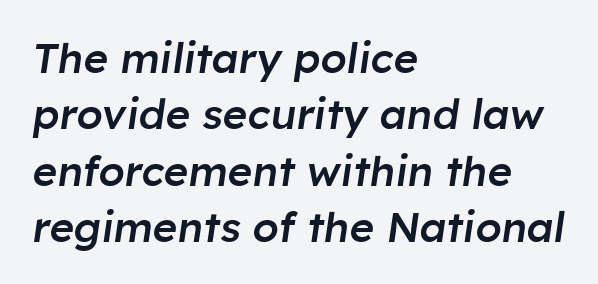
{"italic": "yes", "lean": "right", "slant_degrees": 8, "bold": "semi", "weight": "semibold", "width": "normal", "stroke_contrast": "low", "x_height": "medium", "monospaced": "no", "underline": "no", "align": "left", "line_spacing": "normal", "line_spacing_ratio": 1.34, "letter_spacing": "normal", "letter_spacing_em": 0.0, "glyph_px": 42}
